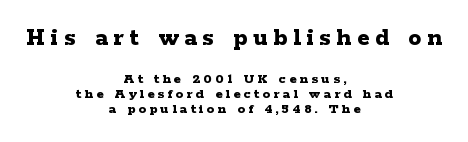
{"italic": "no", "bold": "yes", "underline": "no", "align": "center", "line_spacing": "tight", "line_spacing_ratio": 1.01, "letter_spacing": "wide", "letter_spacing_em": 0.22, "larger_block": "first", "size_ratio": 1.73, "glyph_px": 26}
